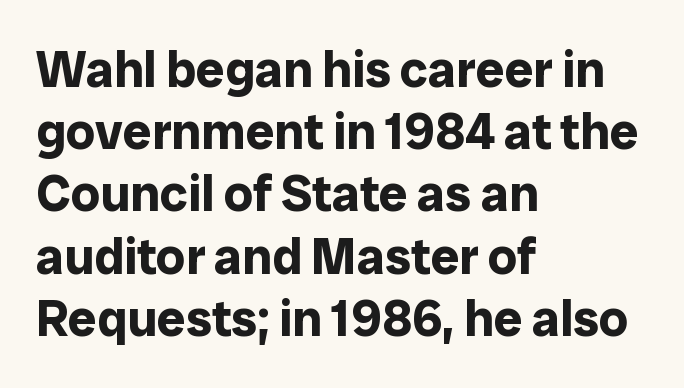
Q: Is the text bold? A: Yes.
Q: Is the text italic (slanted)? A: No, it is upright.
Q: Is the typeface a serif or a sans-serif typeface? A: Sans-serif.
Q: Is the text underlined? A: No.
Q: How is the paragraph aligned? A: Left-aligned.
Q: Is the spacing between letters normal or unusually wide? A: Normal.
Q: Width (condensed, normal, or wide)? A: Normal.
Q: Stroke contrast? A: Low.
Q: x-height? A: Medium.
Q: Monospaced? A: No.
